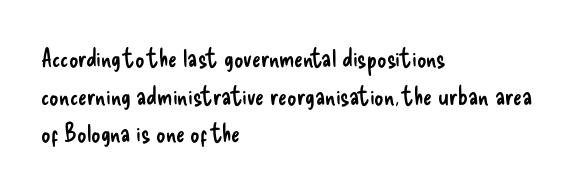
Q: Is the text bold? A: No.
Q: Is the text italic (slanted)? A: No, it is upright.
Q: Is the text underlined? A: No.
Q: How is the paragraph aligned? A: Left-aligned.
Q: Is the spacing between letters normal or unusually wide? A: Normal.
Q: Is the spacing between lines tight, normal or loose? A: Normal.
